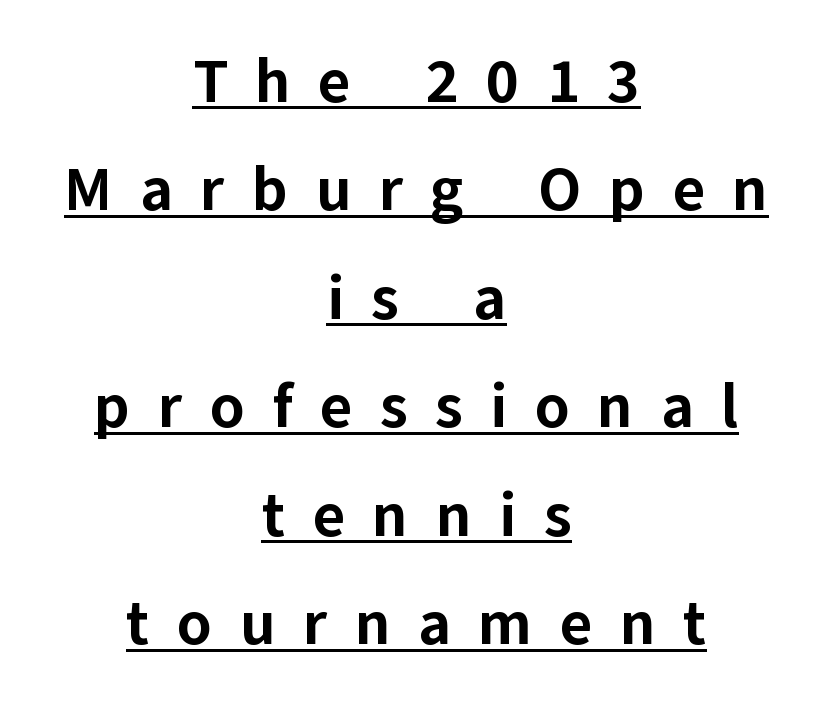
The image shows 62 px bold sans-serif type, upright; set centered, line spacing 1.75x, unusually wide letter spacing (+0.44 em), underlined; low stroke contrast and a medium x-height.
